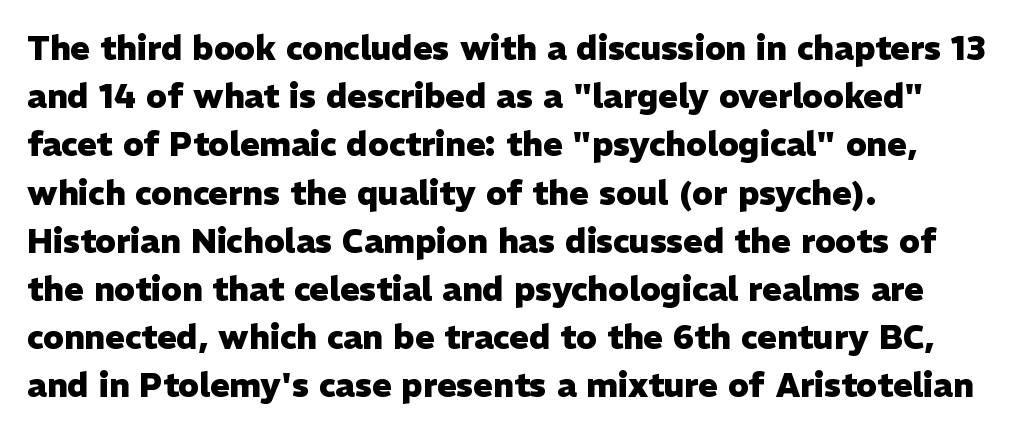
Students, note that the glyphs here touch the page at normal intervals. Unlike italic type, these characters show no tilt at all. Is this a fixed-width face? No — the glyphs have proportional, varying widths. The typeface chosen for these lines omits serifs.
